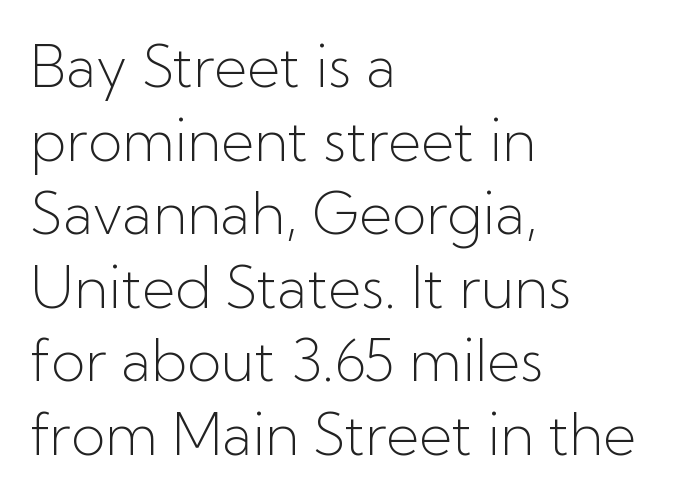
{"serif": "no", "italic": "no", "bold": "no", "weight": "light", "width": "normal", "stroke_contrast": "low", "x_height": "medium", "monospaced": "no", "underline": "no", "align": "left", "line_spacing": "normal", "line_spacing_ratio": 1.29, "letter_spacing": "normal", "letter_spacing_em": 0.0, "glyph_px": 57}
